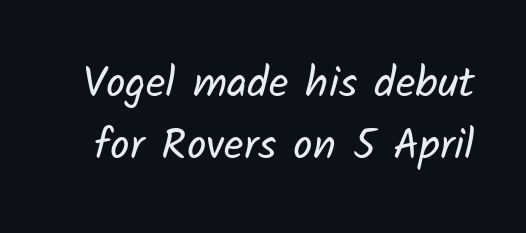
Q: Is the text bold? A: No.
Q: Is the typeface a serif or a sans-serif typeface? A: Sans-serif.
Q: Is the text underlined? A: No.
Q: Is the spacing between letters normal or unusually wide? A: Normal.
Q: Is the spacing between lines tight, normal or loose? A: Normal.
Q: Width (condensed, normal, or wide)? A: Normal.
Q: Stroke contrast? A: Low.
Q: x-height? A: Medium.
Q: Monospaced? A: No.
